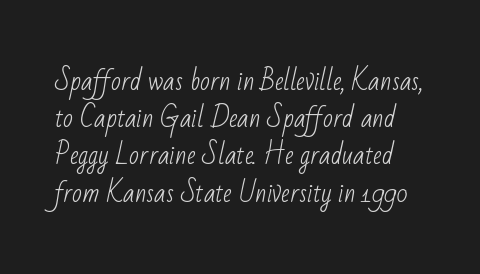
The space between consecutive lines is moderate. Quick note: underline off. This reads as an unemphasized weight, regular at the heaviest. The passage shown has conventional tracking throughout.
